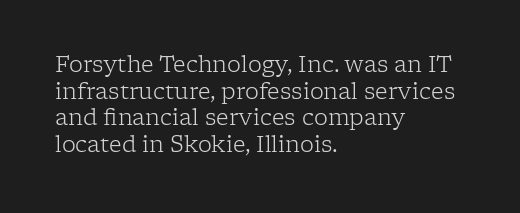
The image shows 22 px text type, upright; set left-aligned, line spacing 1.21x, normal letter spacing, not underlined.
